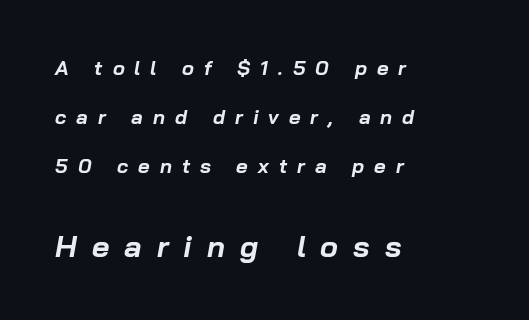
{"italic": "yes", "lean": "right", "slant_degrees": 10, "bold": "yes", "weight": "bold", "width": "normal", "stroke_contrast": "low", "x_height": "medium", "monospaced": "no", "underline": "no", "align": "left", "line_spacing": "loose", "line_spacing_ratio": 2.46, "letter_spacing": "wide", "letter_spacing_em": 0.5, "larger_block": "second", "size_ratio": 1.5, "glyph_px": 30}
